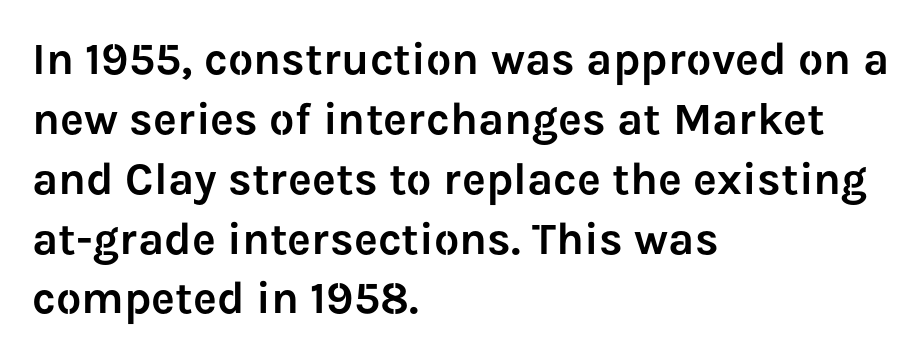
{"serif": "no", "italic": "no", "width": "normal", "stroke_contrast": "low", "x_height": "medium", "monospaced": "no", "underline": "no", "align": "left", "line_spacing": "normal", "line_spacing_ratio": 1.33, "letter_spacing": "normal", "letter_spacing_em": 0.0, "glyph_px": 45}
